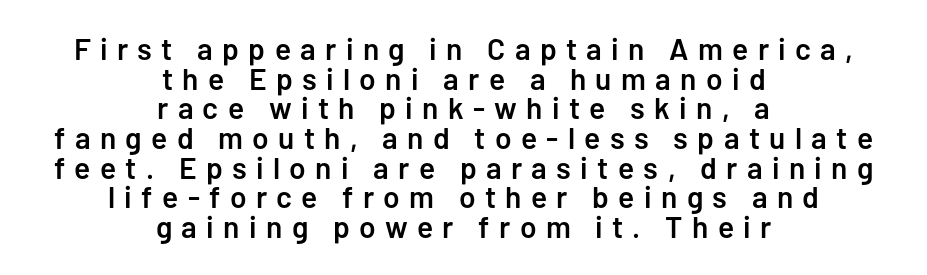
{"serif": "no", "italic": "no", "bold": "semi", "weight": "semibold", "width": "normal", "stroke_contrast": "low", "x_height": "medium", "monospaced": "no", "underline": "no", "align": "center", "line_spacing": "tight", "line_spacing_ratio": 0.99, "letter_spacing": "wide", "letter_spacing_em": 0.31, "glyph_px": 30}
